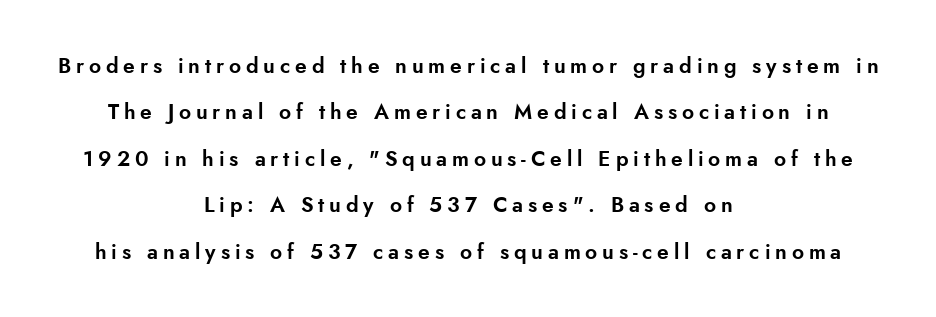
Q: Is the text italic (slanted)? A: No, it is upright.
Q: Is the text underlined? A: No.
Q: How is the paragraph aligned? A: Centered.
Q: Is the spacing between letters normal or unusually wide? A: Unusually wide.
Q: Is the spacing between lines tight, normal or loose? A: Loose.
